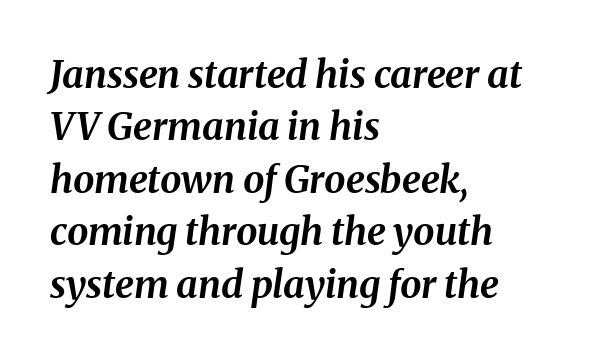
{"italic": "yes", "lean": "right", "slant_degrees": 8, "bold": "yes", "weight": "bold", "width": "normal", "stroke_contrast": "medium", "x_height": "medium", "monospaced": "no", "underline": "no", "align": "left", "line_spacing": "normal", "line_spacing_ratio": 1.38, "letter_spacing": "normal", "letter_spacing_em": 0.0, "glyph_px": 38}
